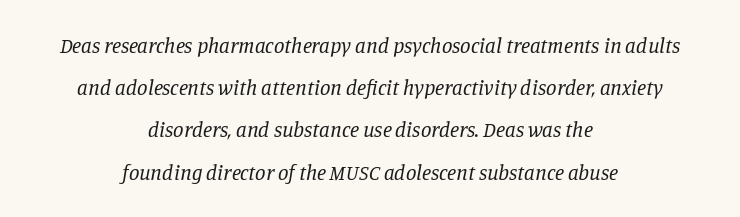
The image shows 21 px text type, italic (leaning right); set centered, loose line spacing (2.01x), normal letter spacing, not underlined.
